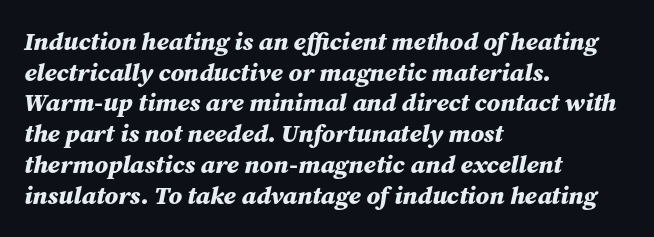
{"italic": "yes", "lean": "right", "slant_degrees": 12, "bold": "yes", "underline": "no", "align": "left", "line_spacing_ratio": 1.23, "letter_spacing": "normal", "letter_spacing_em": 0.0, "glyph_px": 25}
